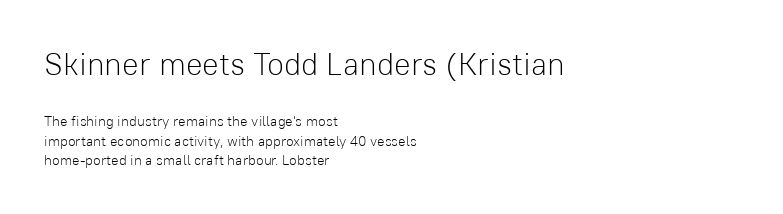
You can tell it's not italic because the verticals are truly vertical. Stems and bowls with no extra thickness — not bold. The space beneath each line is pristine and unruled. Reading down the column, the eye jumps a familiar distance to each next line. The lines in this sample share a left origin and differ only in where they stop. The emphasis by scale lands on block number one, above.
